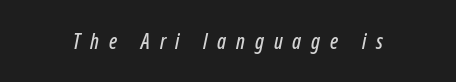
The whole block is typeset with a tilt. The gap between lines stays unmarked. These lines have a slow, spaced-out rhythm from letter to letter.
